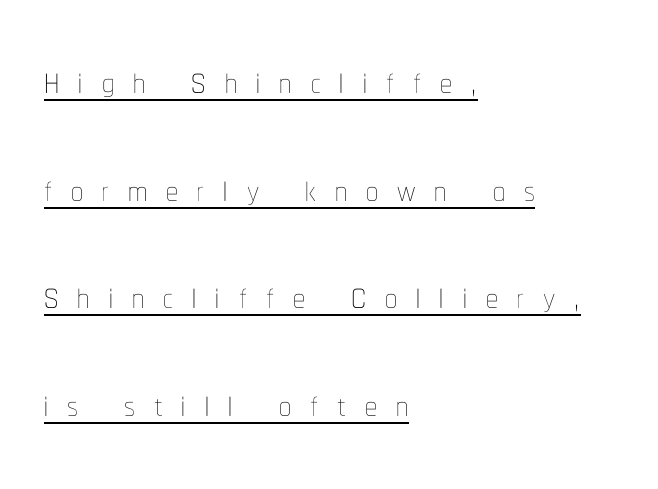
{"italic": "no", "bold": "no", "weight": "thin", "width": "condensed", "stroke_contrast": "low", "x_height": "medium", "monospaced": "no", "underline": "yes", "align": "left", "line_spacing": "loose", "line_spacing_ratio": 2.24, "letter_spacing": "wide", "letter_spacing_em": 0.39, "glyph_px": 48}
